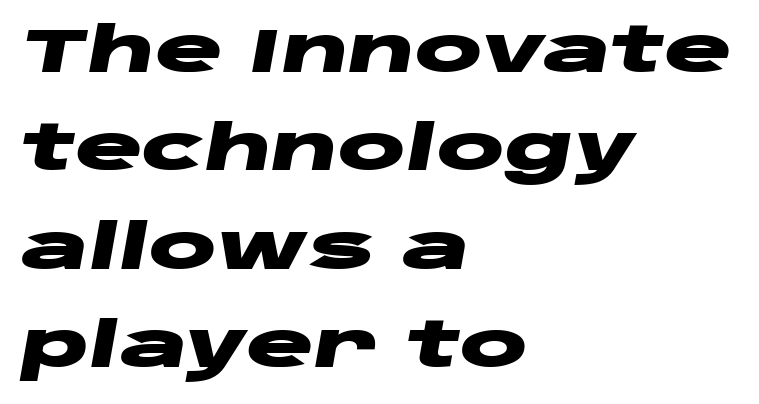
The image shows 63 px heavy, wide type, italic (leaning right); set left-aligned, normal line spacing (1.56x), normal letter spacing, not underlined; low stroke contrast and a large x-height.
